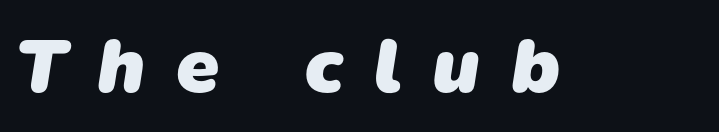
Q: Is the text bold? A: Yes.
Q: Is the typeface a serif or a sans-serif typeface? A: Sans-serif.
Q: Is the text underlined? A: No.
Q: Is the spacing between letters normal or unusually wide? A: Unusually wide.
Q: Width (condensed, normal, or wide)? A: Normal.
Q: Stroke contrast? A: Low.
Q: x-height? A: Medium.
Q: Monospaced? A: No.
